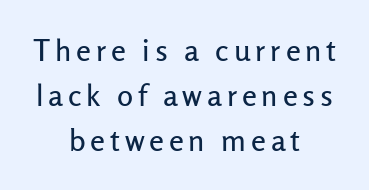
A typesetter would call this proportional, since set widths differ per character. Descenders hang freely into open space. The face used here is a sans, in the tradition of grotesques and geometrics. A roman cut, with each character standing at attention. Regular leading.
